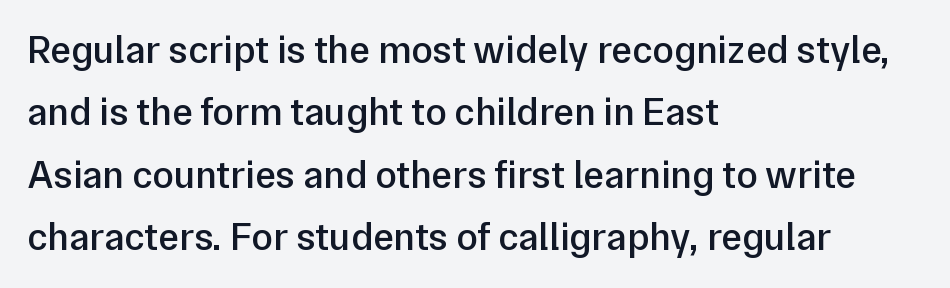
{"serif": "no", "italic": "no", "bold": "semi", "weight": "semibold", "width": "normal", "stroke_contrast": "low", "x_height": "medium", "monospaced": "no", "underline": "no", "align": "left", "line_spacing": "normal", "line_spacing_ratio": 1.6, "letter_spacing": "normal", "letter_spacing_em": 0.0, "glyph_px": 39}
